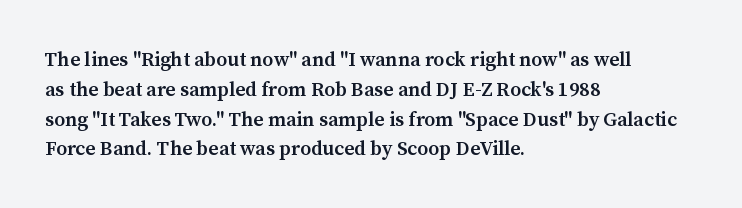
{"italic": "no", "bold": "semi", "underline": "no", "align": "left", "line_spacing": "normal", "line_spacing_ratio": 1.49, "letter_spacing": "normal", "letter_spacing_em": 0.0, "glyph_px": 20}
